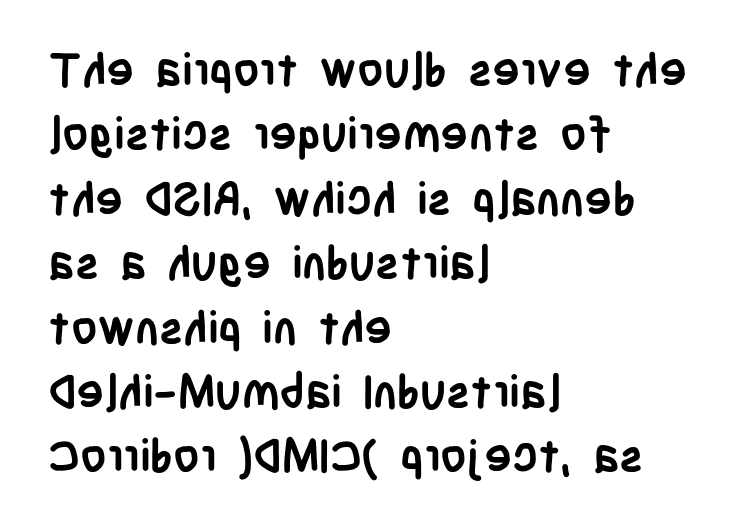
The image shows 46 px semibold, condensed sans-serif type, upright; set left-aligned, normal line spacing (1.4x), normal letter spacing, not underlined; low stroke contrast and a large x-height.
